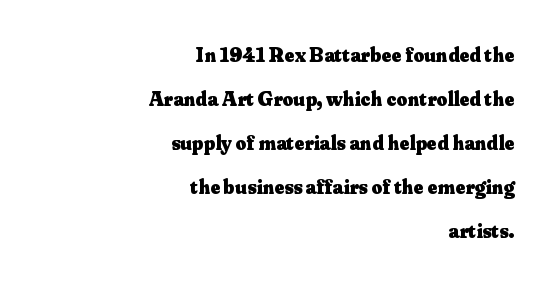
Q: Is the text bold? A: Yes.
Q: Is the text italic (slanted)? A: No, it is upright.
Q: Is the text underlined? A: No.
Q: How is the paragraph aligned? A: Right-aligned.
Q: Is the spacing between letters normal or unusually wide? A: Normal.
Q: Is the spacing between lines tight, normal or loose? A: Loose.
